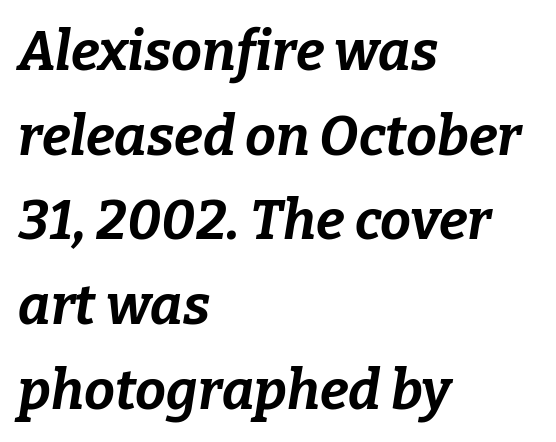
Q: Is the text bold? A: Yes.
Q: Is the text italic (slanted)? A: Yes, it leans right by about 9 degrees.
Q: Is the text underlined? A: No.
Q: How is the paragraph aligned? A: Left-aligned.
Q: Is the spacing between letters normal or unusually wide? A: Normal.
Q: Is the spacing between lines tight, normal or loose? A: Normal.
Q: Width (condensed, normal, or wide)? A: Normal.
Q: Stroke contrast? A: Low.
Q: x-height? A: Medium.
Q: Monospaced? A: No.
